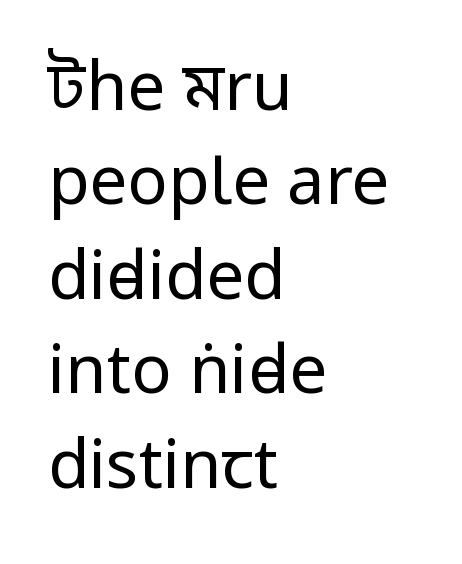
{"serif": "no", "italic": "no", "bold": "no", "weight": "regular", "width": "condensed", "stroke_contrast": "low", "x_height": "large", "monospaced": "no", "underline": "no", "align": "left", "line_spacing": "normal", "line_spacing_ratio": 1.41, "letter_spacing": "normal", "letter_spacing_em": 0.0, "glyph_px": 67}
